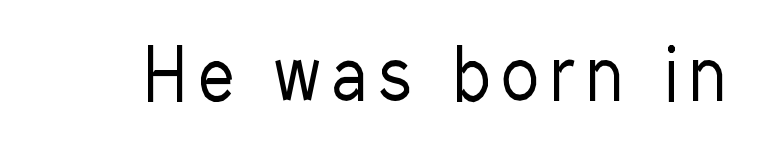
Q: Is the text bold? A: No.
Q: Is the text italic (slanted)? A: No, it is upright.
Q: Is the typeface a serif or a sans-serif typeface? A: Sans-serif.
Q: Is the text underlined? A: No.
Q: Width (condensed, normal, or wide)? A: Condensed.
Q: Stroke contrast? A: Low.
Q: x-height? A: Medium.
Q: Monospaced? A: No.
